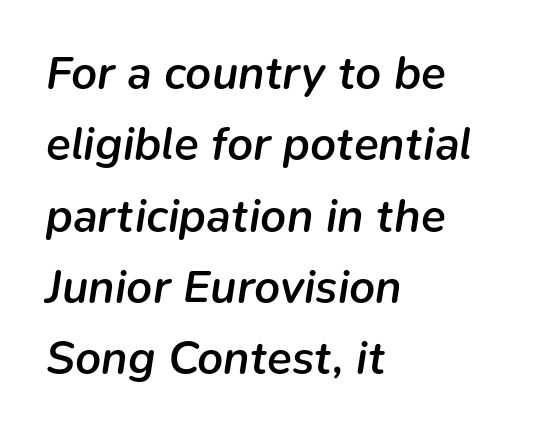
The image shows 46 px semibold type, italic (leaning right); set left-aligned, normal line spacing (1.55x), normal letter spacing, not underlined; low stroke contrast and a medium x-height.
